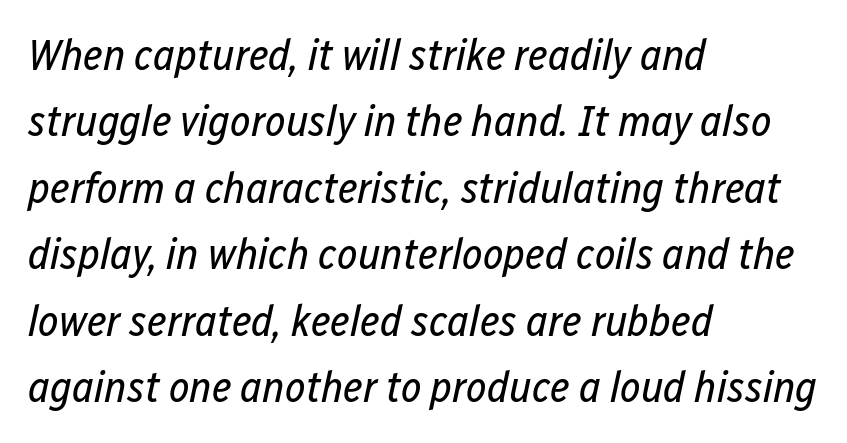
The image shows 44 px regular-weight, condensed type, italic (leaning right); set left-aligned, normal line spacing (1.51x), normal letter spacing, not underlined; low stroke contrast and a medium x-height.
